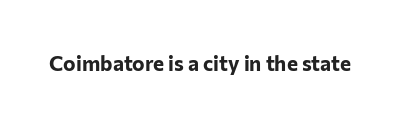
The letterforms sit shoulder to shoulder at normal distance. These lines were composed using upright roman letters. Check the space under the baseline: it is left empty. The sample has been set heavy, in full bold.
